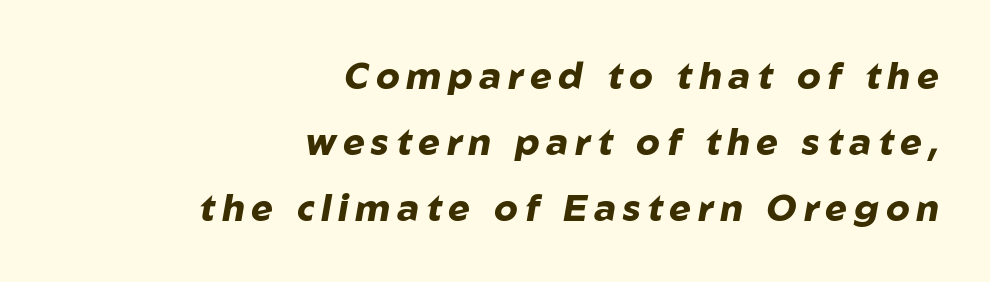
{"italic": "yes", "lean": "right", "slant_degrees": 10, "bold": "yes", "weight": "heavy", "width": "normal", "stroke_contrast": "low", "x_height": "medium", "monospaced": "no", "underline": "no", "align": "right", "line_spacing_ratio": 1.79, "glyph_px": 37}
